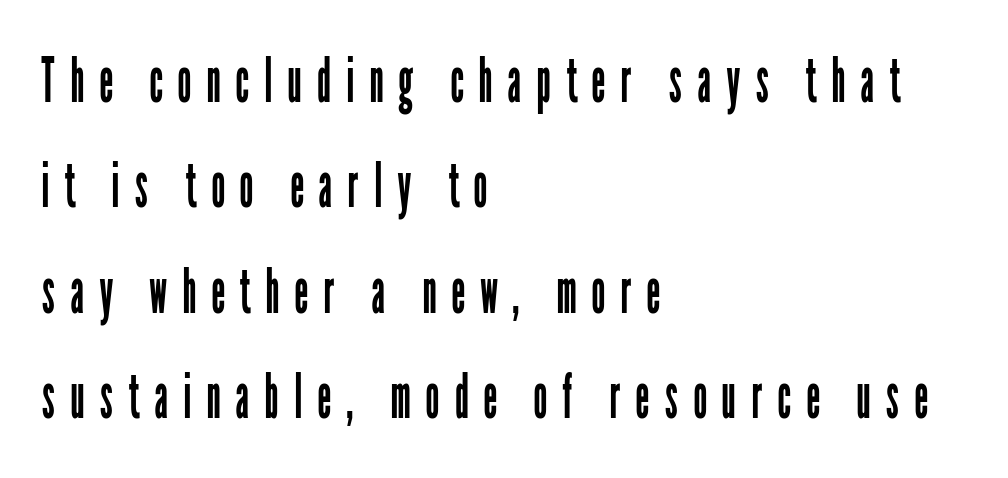
Each letter keeps its own natural width here, so spacing adapts to shape. Check under the words: just untouched page. Letter spacing: wide. These lines are composed in type without serifs.
